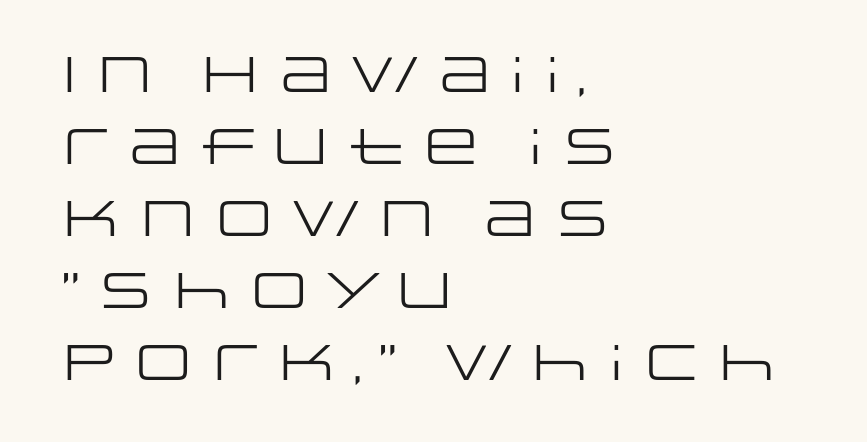
Q: Is the text bold? A: No.
Q: Is the text italic (slanted)? A: No, it is upright.
Q: Is the typeface a serif or a sans-serif typeface? A: Sans-serif.
Q: Is the text underlined? A: No.
Q: How is the paragraph aligned? A: Left-aligned.
Q: Is the spacing between letters normal or unusually wide? A: Normal.
Q: Is the spacing between lines tight, normal or loose? A: Normal.
Q: Width (condensed, normal, or wide)? A: Wide.
Q: Stroke contrast? A: Low.
Q: x-height? A: Large.
Q: Monospaced? A: No.
